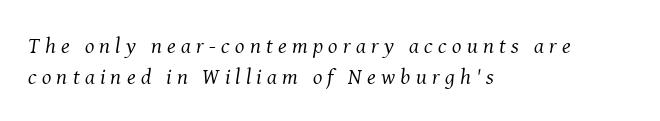
Q: Is the text bold? A: No.
Q: Is the text italic (slanted)? A: Yes, it leans right by about 8 degrees.
Q: Is the text underlined? A: No.
Q: How is the paragraph aligned? A: Left-aligned.
Q: Is the spacing between letters normal or unusually wide? A: Unusually wide.
Q: Is the spacing between lines tight, normal or loose? A: Normal.
